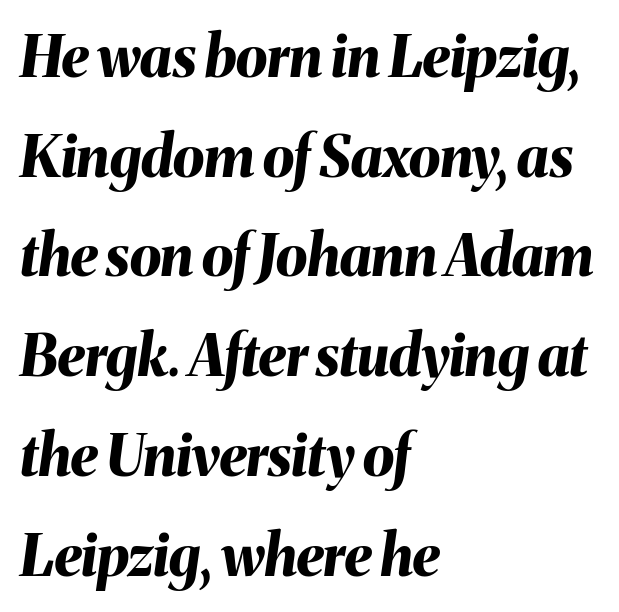
Q: Is the text bold? A: Yes.
Q: Is the text italic (slanted)? A: Yes, it leans right by about 8 degrees.
Q: Is the text underlined? A: No.
Q: How is the paragraph aligned? A: Left-aligned.
Q: Is the spacing between letters normal or unusually wide? A: Normal.
Q: Width (condensed, normal, or wide)? A: Normal.
Q: Stroke contrast? A: Medium.
Q: x-height? A: Medium.
Q: Monospaced? A: No.
